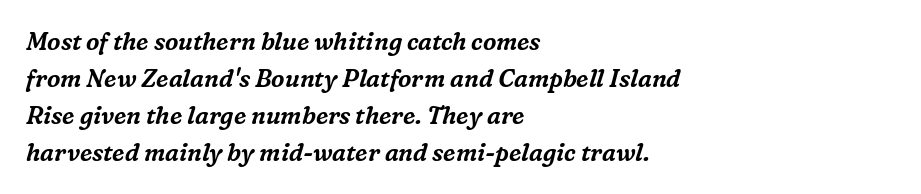
Q: Is the text italic (slanted)? A: Yes, it leans right by about 16 degrees.
Q: Is the text underlined? A: No.
Q: How is the paragraph aligned? A: Left-aligned.
Q: Is the spacing between letters normal or unusually wide? A: Normal.
Q: Is the spacing between lines tight, normal or loose? A: Normal.
